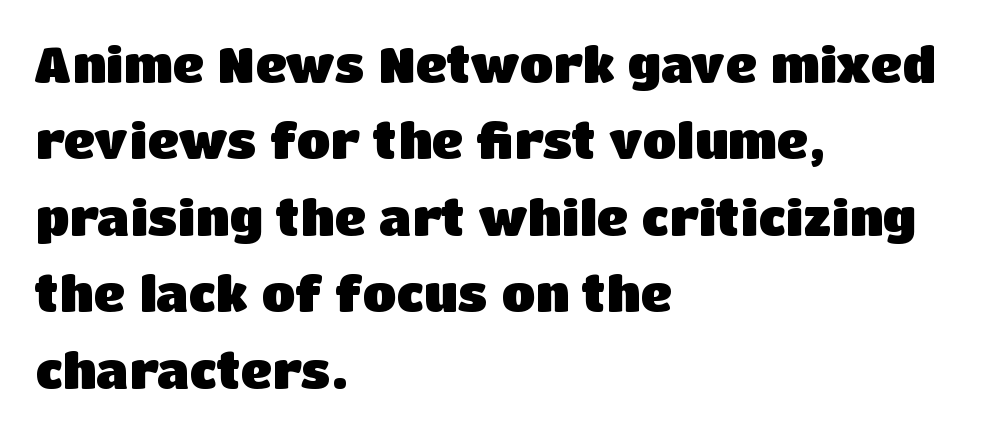
Q: Is the text bold? A: Yes.
Q: Is the text italic (slanted)? A: No, it is upright.
Q: Is the typeface a serif or a sans-serif typeface? A: Sans-serif.
Q: Is the text underlined? A: No.
Q: How is the paragraph aligned? A: Left-aligned.
Q: Is the spacing between letters normal or unusually wide? A: Normal.
Q: Is the spacing between lines tight, normal or loose? A: Normal.
Q: Width (condensed, normal, or wide)? A: Normal.
Q: Stroke contrast? A: Low.
Q: x-height? A: Large.
Q: Monospaced? A: No.
